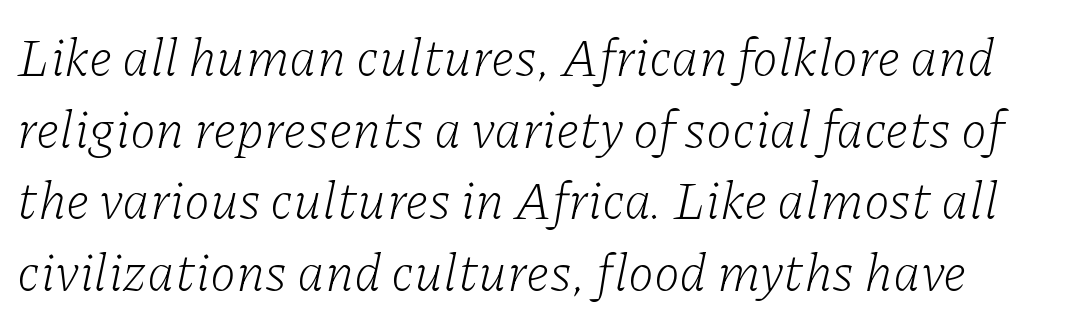
{"serif": "yes", "italic": "yes", "lean": "right", "slant_degrees": 11, "bold": "no", "weight": "light", "width": "normal", "stroke_contrast": "low", "x_height": "medium", "monospaced": "no", "underline": "no", "line_spacing": "normal", "line_spacing_ratio": 1.35, "letter_spacing": "normal", "letter_spacing_em": 0.0, "glyph_px": 53}
